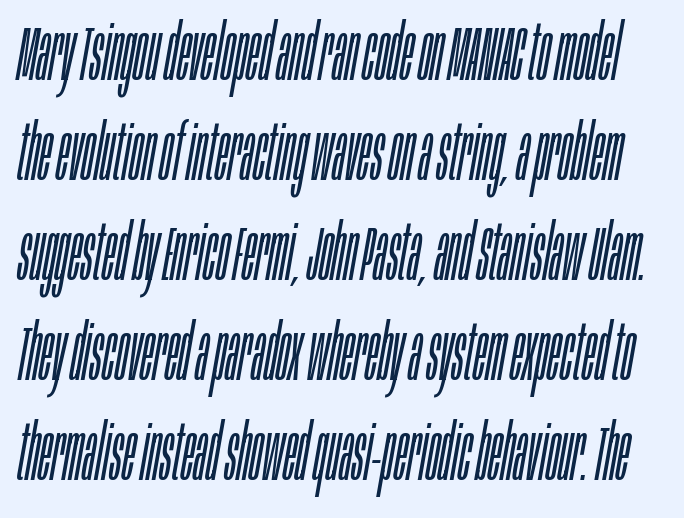
{"italic": "yes", "lean": "right", "slant_degrees": 10, "bold": "no", "weight": "light", "width": "condensed", "stroke_contrast": "low", "x_height": "large", "monospaced": "no", "underline": "no", "line_spacing": "normal", "line_spacing_ratio": 1.3, "letter_spacing": "normal", "letter_spacing_em": 0.0, "glyph_px": 77}
